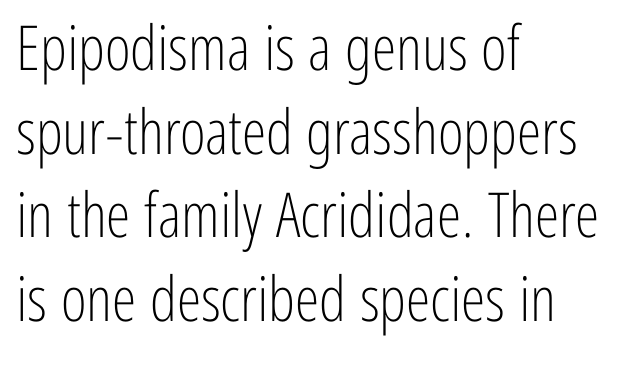
The image shows 62 px light, condensed sans-serif type, upright; set left-aligned, normal line spacing (1.35x), normal letter spacing, not underlined; low stroke contrast and a medium x-height.
